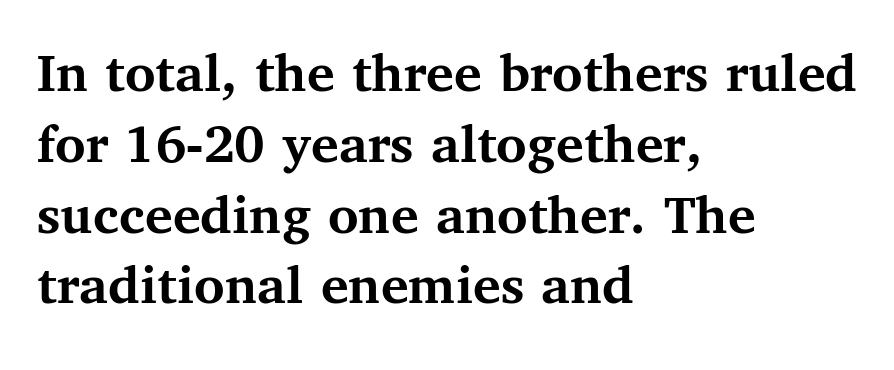
The image shows 58 px semibold serif type, upright; set left-aligned, line spacing 1.22x, normal letter spacing, not underlined; medium stroke contrast and a medium x-height.
